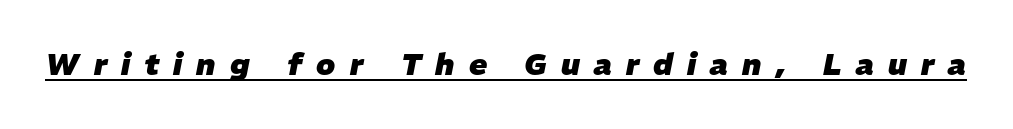
{"italic": "yes", "lean": "right", "slant_degrees": 11, "bold": "yes", "weight": "heavy", "width": "normal", "stroke_contrast": "low", "x_height": "medium", "monospaced": "no", "underline": "yes", "letter_spacing": "wide", "letter_spacing_em": 0.47, "glyph_px": 30}
